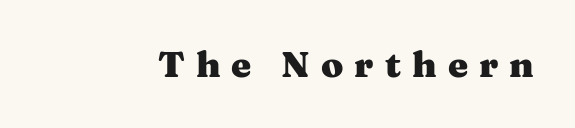
The font is running at its bold setting. You could only call the tracking loose — the letters float apart. Notice how the stems are strictly vertical — no italics here. Glance below the letters and you will spot only blank space.
